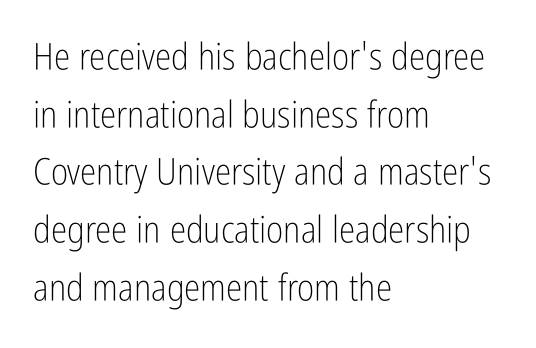
Look at the tracking — it's just the regular setting, nothing added. Regarding leading, the lines here are spaced in the standard way. In terms of posture, this sample is upright. A bare baseline throughout the passage. You could not count columns in this text — the font is proportionally spaced.
